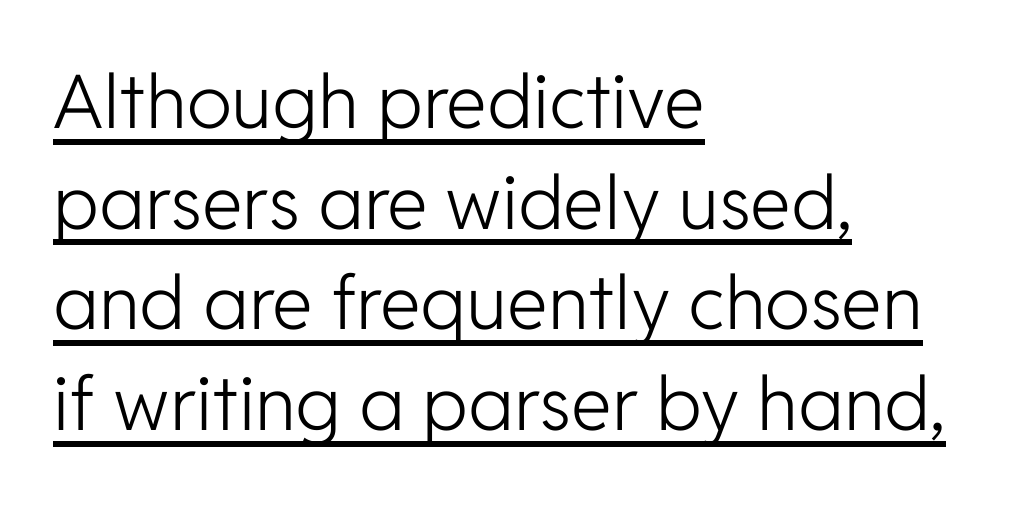
Q: Is the text bold? A: No.
Q: Is the text italic (slanted)? A: No, it is upright.
Q: Is the typeface a serif or a sans-serif typeface? A: Sans-serif.
Q: Is the text underlined? A: Yes.
Q: How is the paragraph aligned? A: Left-aligned.
Q: Is the spacing between letters normal or unusually wide? A: Normal.
Q: Is the spacing between lines tight, normal or loose? A: Normal.
Q: Width (condensed, normal, or wide)? A: Normal.
Q: Stroke contrast? A: Low.
Q: x-height? A: Medium.
Q: Monospaced? A: No.
